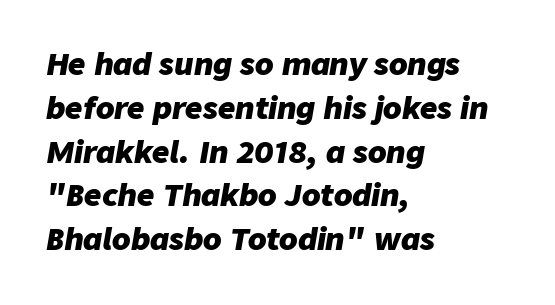
{"italic": "yes", "lean": "right", "slant_degrees": 9, "bold": "yes", "weight": "heavy", "width": "normal", "stroke_contrast": "low", "x_height": "medium", "monospaced": "no", "underline": "no", "align": "left", "line_spacing": "normal", "line_spacing_ratio": 1.46, "letter_spacing": "normal", "letter_spacing_em": 0.0, "glyph_px": 30}
